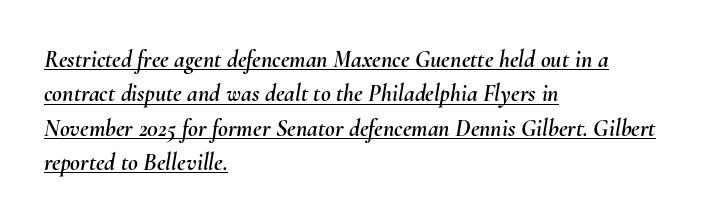
The image shows 24 px text type, italic (leaning right); set left-aligned, normal line spacing (1.43x), normal letter spacing, underlined.
